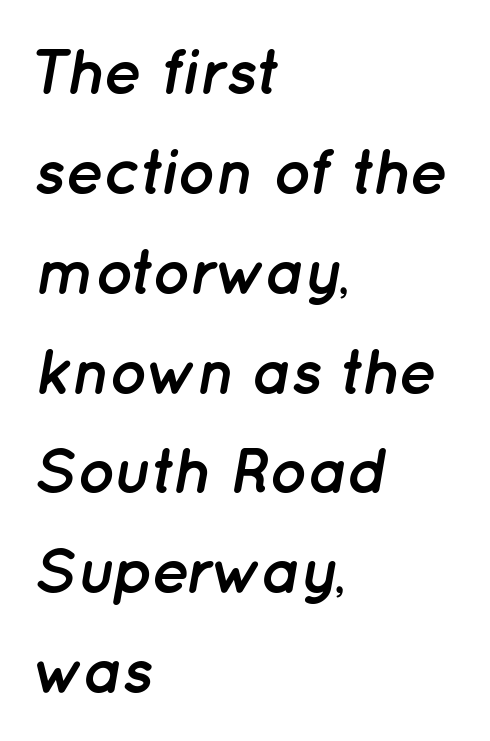
You could not count columns in this text — the font is proportionally spaced. The line-height multiplier appears to be the usual default. The tracking reads as untouched default to a designer's eye. Horizontal alignment here is leftward, the default for most running prose. Just letters on the line, the space beneath them empty. Slant detected: the letters are inclined.
